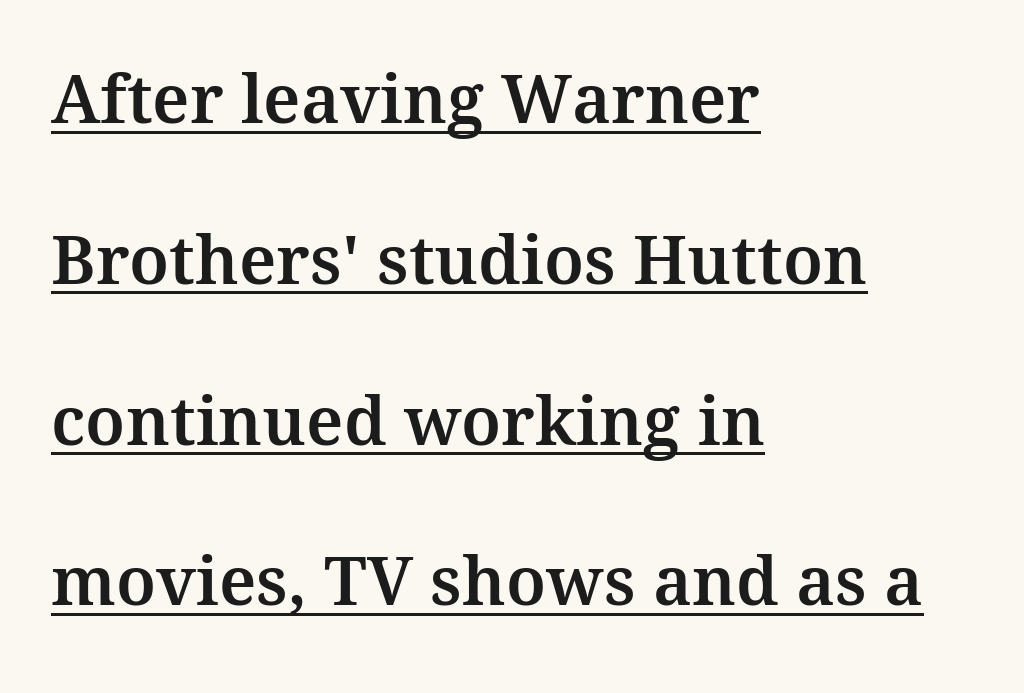
The image shows 67 px serif type, upright; set left-aligned, loose line spacing (2.4x), normal letter spacing, underlined; medium stroke contrast and a medium x-height.
